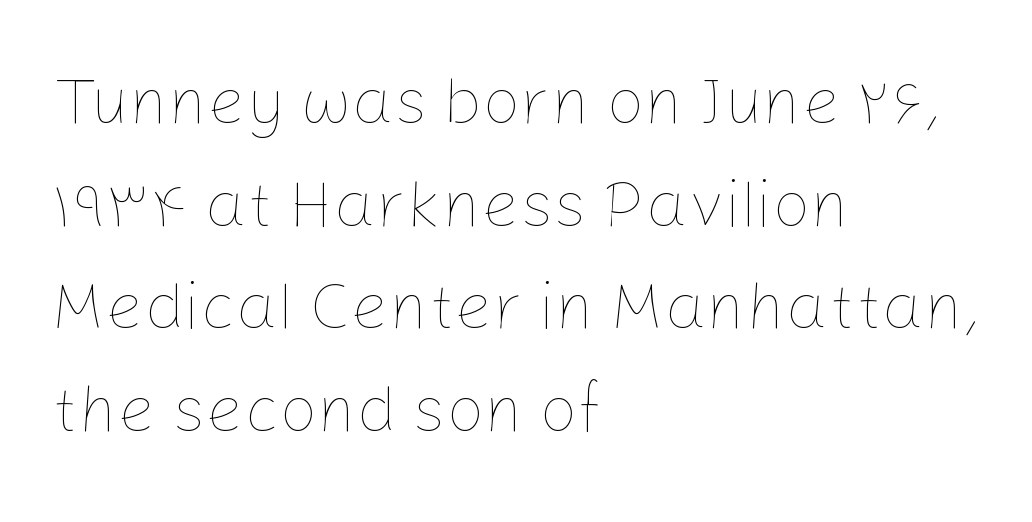
Q: Is the text bold? A: No.
Q: Is the text italic (slanted)? A: No, it is upright.
Q: Is the text underlined? A: No.
Q: How is the paragraph aligned? A: Left-aligned.
Q: Is the spacing between letters normal or unusually wide? A: Normal.
Q: Is the spacing between lines tight, normal or loose? A: Normal.
Q: Width (condensed, normal, or wide)? A: Normal.
Q: Stroke contrast? A: Low.
Q: x-height? A: Medium.
Q: Monospaced? A: No.
